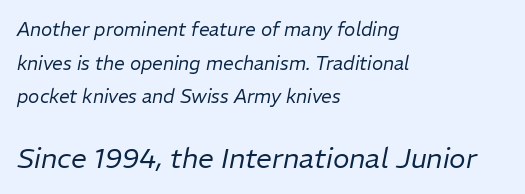
A light-to-regular cut is what we see here. Notice how the stems are inclined rather than vertical — that's the hallmark of italics. Between one letter and the next there's only the usual sliver of space. One-word summary of the alignment: left. Think of a printed novel: that variable character pitch is what you see here.
